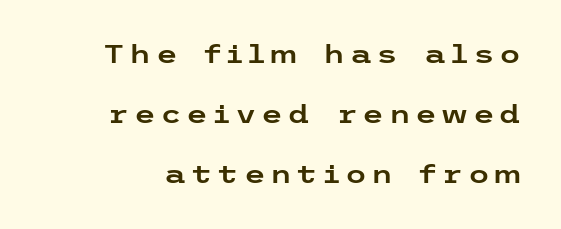
{"italic": "no", "underline": "no", "line_spacing": "loose", "line_spacing_ratio": 2.4, "glyph_px": 25}
